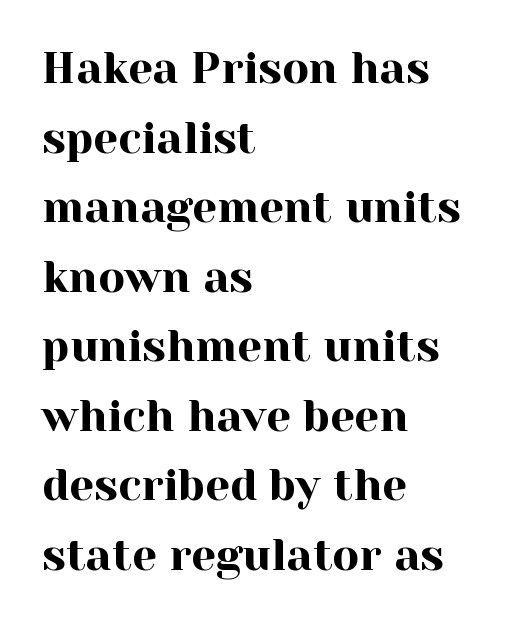
The image shows 44 px serif type, upright; set left-aligned, normal line spacing (1.58x), normal letter spacing, not underlined; a medium x-height.
